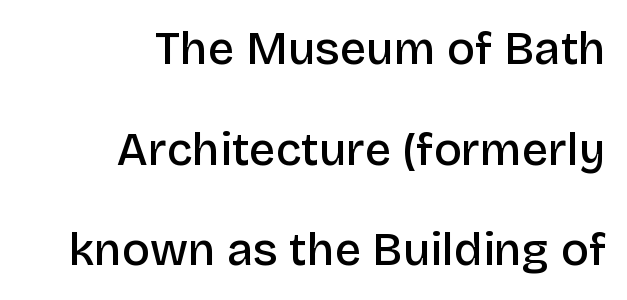
Q: Is the text bold? A: Semi-bold.
Q: Is the text italic (slanted)? A: No, it is upright.
Q: Is the typeface a serif or a sans-serif typeface? A: Sans-serif.
Q: Is the text underlined? A: No.
Q: How is the paragraph aligned? A: Right-aligned.
Q: Is the spacing between letters normal or unusually wide? A: Normal.
Q: Is the spacing between lines tight, normal or loose? A: Loose.
Q: Width (condensed, normal, or wide)? A: Normal.
Q: Stroke contrast? A: Low.
Q: x-height? A: Large.
Q: Monospaced? A: No.
